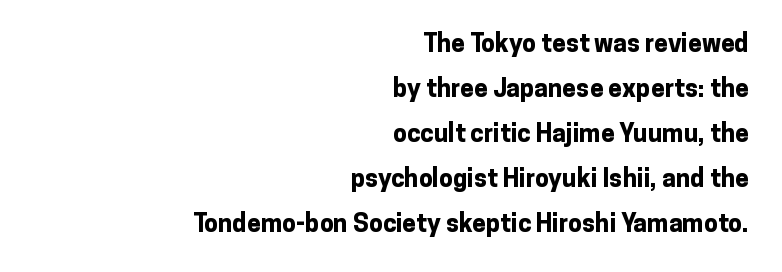
{"italic": "no", "bold": "yes", "underline": "no", "align": "right", "line_spacing_ratio": 1.8, "letter_spacing": "normal", "letter_spacing_em": 0.0, "glyph_px": 25}
